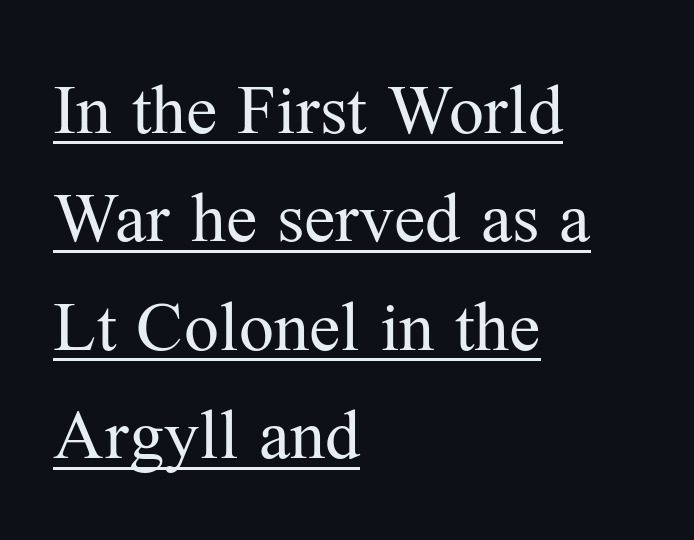
The image shows 70 px regular-weight serif type, upright; set left-aligned, normal line spacing (1.55x), normal letter spacing, underlined; medium stroke contrast and a medium x-height.
